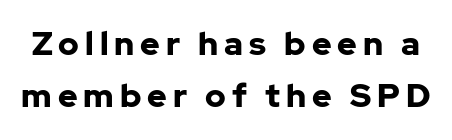
Q: Is the text bold? A: Yes.
Q: Is the text italic (slanted)? A: No, it is upright.
Q: Is the typeface a serif or a sans-serif typeface? A: Sans-serif.
Q: Is the text underlined? A: No.
Q: Is the spacing between lines tight, normal or loose? A: Normal.
Q: Width (condensed, normal, or wide)? A: Normal.
Q: Stroke contrast? A: Low.
Q: x-height? A: Medium.
Q: Monospaced? A: No.
